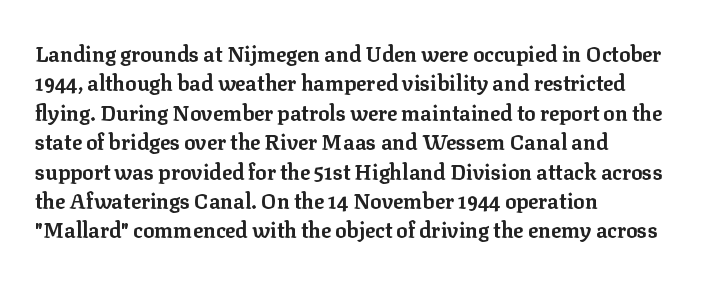
Q: Is the text bold? A: Yes.
Q: Is the text italic (slanted)? A: No, it is upright.
Q: Is the text underlined? A: No.
Q: How is the paragraph aligned? A: Left-aligned.
Q: Is the spacing between letters normal or unusually wide? A: Normal.
Q: Is the spacing between lines tight, normal or loose? A: Normal.
